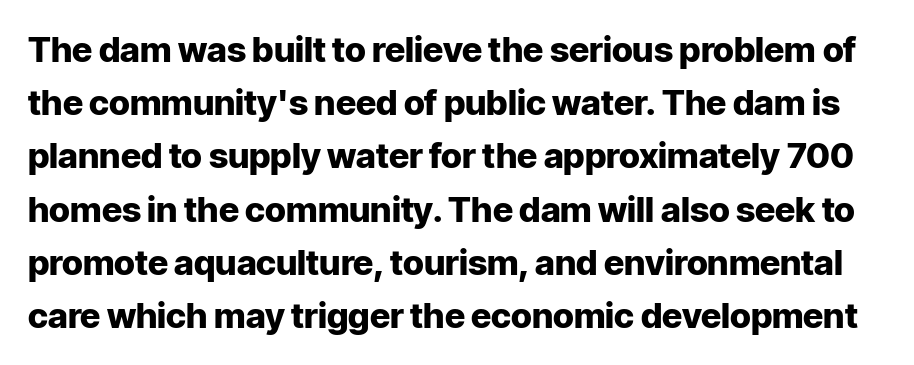
The font's upright variant was chosen for this text. Caption: standard tracking, unaltered. Notice how descenders clear the ascenders below comfortably — that's standard leading. Check under the words: just untouched page.
